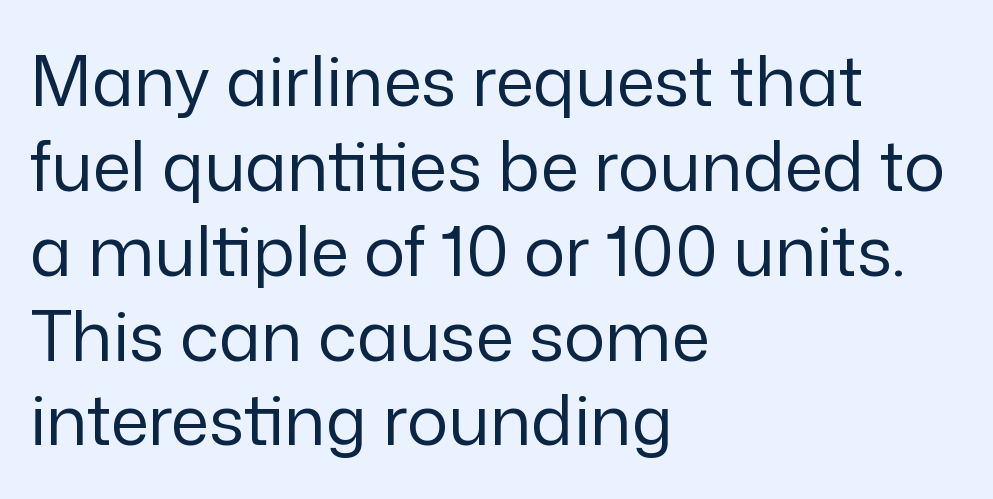
Q: Is the text bold? A: No.
Q: Is the text italic (slanted)? A: No, it is upright.
Q: Is the typeface a serif or a sans-serif typeface? A: Sans-serif.
Q: Is the text underlined? A: No.
Q: How is the paragraph aligned? A: Left-aligned.
Q: Is the spacing between letters normal or unusually wide? A: Normal.
Q: Width (condensed, normal, or wide)? A: Normal.
Q: Stroke contrast? A: Low.
Q: x-height? A: Medium.
Q: Monospaced? A: No.
